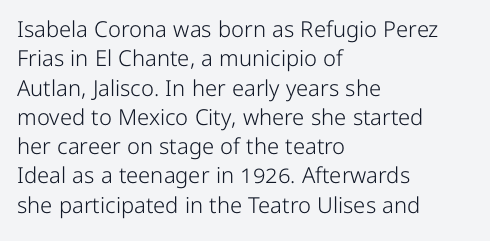
{"italic": "no", "bold": "no", "underline": "no", "align": "left", "line_spacing": "normal", "line_spacing_ratio": 1.33, "letter_spacing": "normal", "letter_spacing_em": 0.0, "glyph_px": 22}
